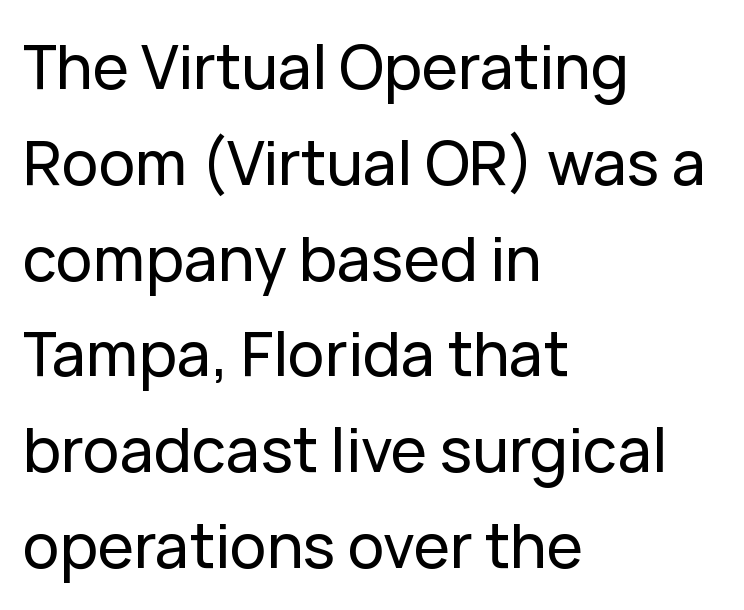
{"serif": "no", "italic": "no", "width": "normal", "stroke_contrast": "low", "x_height": "medium", "monospaced": "no", "underline": "no", "align": "left", "line_spacing": "normal", "line_spacing_ratio": 1.57, "letter_spacing": "normal", "letter_spacing_em": 0.0, "glyph_px": 61}
